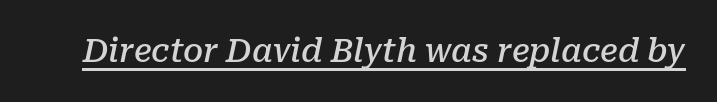
The image shows 32 px semibold serif type, italic (leaning right); set normal letter spacing, underlined; low stroke contrast and a medium x-height.
